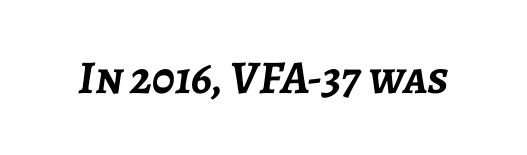
{"italic": "yes", "lean": "right", "slant_degrees": 7, "bold": "yes", "weight": "semibold", "width": "normal", "stroke_contrast": "low", "x_height": "medium", "monospaced": "no", "underline": "no", "letter_spacing": "normal", "letter_spacing_em": 0.0, "glyph_px": 47}
